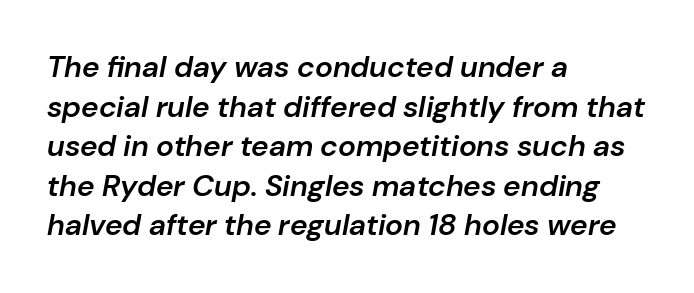
{"italic": "yes", "lean": "right", "slant_degrees": 10, "bold": "semi", "weight": "semibold", "width": "normal", "stroke_contrast": "low", "x_height": "medium", "monospaced": "no", "underline": "no", "align": "left", "line_spacing": "normal", "line_spacing_ratio": 1.32, "letter_spacing": "normal", "letter_spacing_em": 0.0, "glyph_px": 30}
